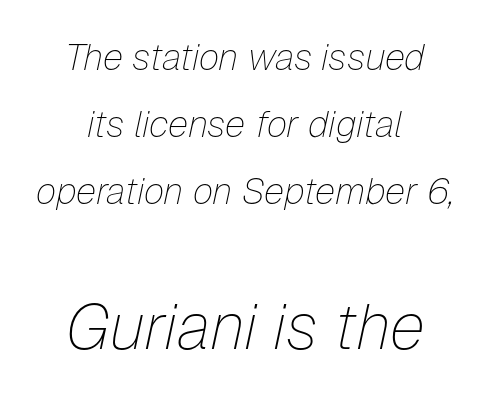
Nothing heavy about these letters — not bold at all. The typesetter chose a symmetrical, centered arrangement here. Italic? Definitely — the glyphs are oblique. The specimen omits any rule beneath the text block's lines.
